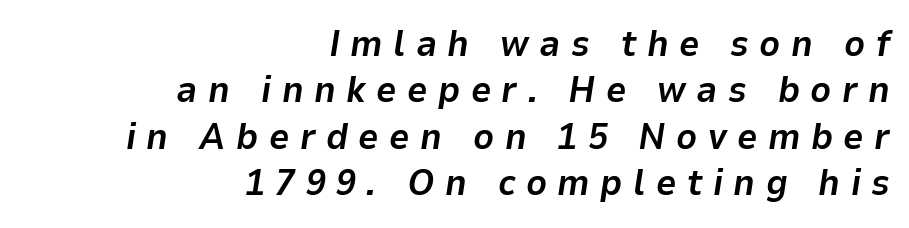
The image shows 36 px bold type, italic (leaning right); set right-aligned, normal line spacing (1.29x), unusually wide letter spacing (+0.29 em), not underlined; low stroke contrast and a medium x-height.
